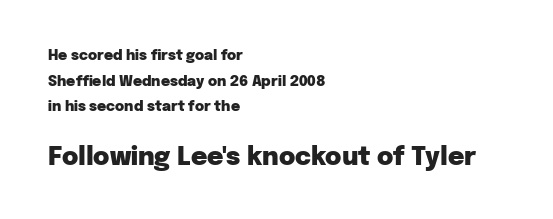
Q: Is the text bold? A: Yes.
Q: Is the text italic (slanted)? A: No, it is upright.
Q: Is the text underlined? A: No.
Q: How is the paragraph aligned? A: Left-aligned.
Q: Is the spacing between letters normal or unusually wide? A: Normal.
Q: Which block of text is set in a larger size, the first (top) or the second (bottom)? A: The second (bottom) one.
